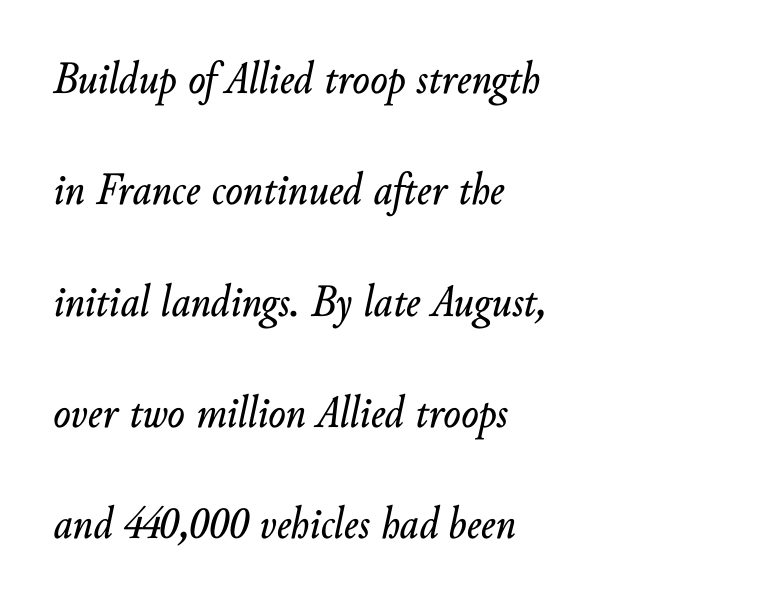
Q: Is the text italic (slanted)? A: Yes, it leans right by about 10 degrees.
Q: Is the text underlined? A: No.
Q: How is the paragraph aligned? A: Left-aligned.
Q: Is the spacing between letters normal or unusually wide? A: Normal.
Q: Is the spacing between lines tight, normal or loose? A: Loose.
Q: Width (condensed, normal, or wide)? A: Normal.
Q: Stroke contrast? A: Low.
Q: x-height? A: Small.
Q: Monospaced? A: No.
